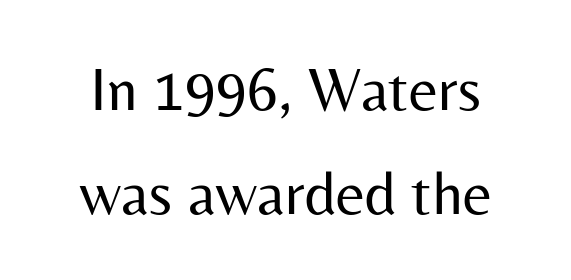
The image shows 62 px regular-weight sans-serif type, upright; set normal line spacing (1.67x), normal letter spacing, not underlined; medium stroke contrast and a medium x-height.
